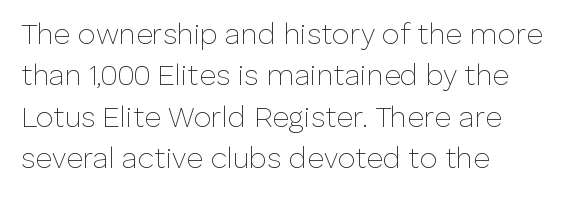
Tracking value appears to be zero — textbook default spacing. No letter is thick-stroked: the sample isn't bold. The specimen reads as upright at a glance. Where is the straight margin? On the left.
